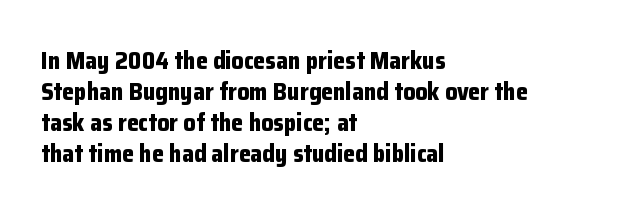
{"italic": "no", "bold": "yes", "underline": "no", "align": "left", "line_spacing": "normal", "line_spacing_ratio": 1.29, "letter_spacing": "normal", "letter_spacing_em": 0.0, "glyph_px": 24}
